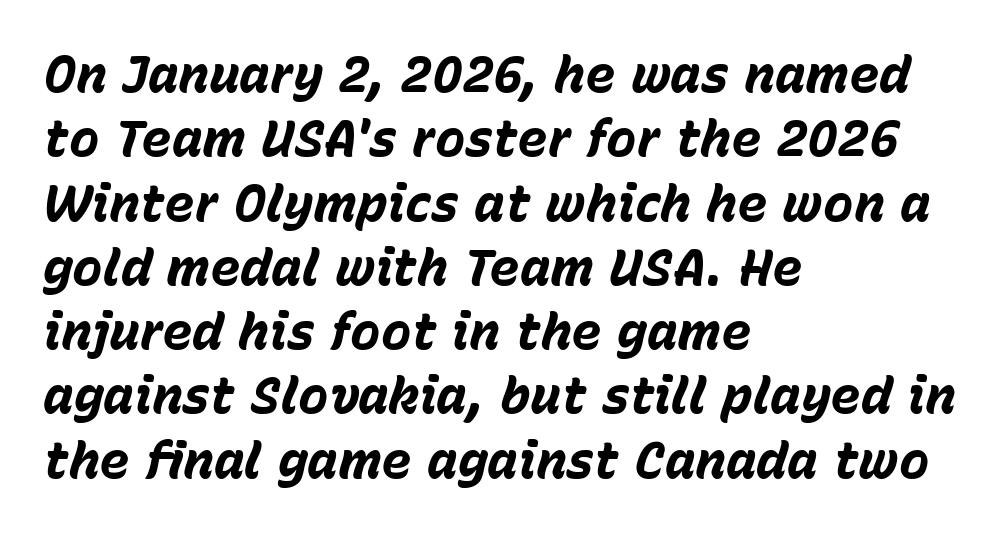
Q: Is the text bold? A: Yes.
Q: Is the text italic (slanted)? A: Yes, it leans right by about 15 degrees.
Q: Is the text underlined? A: No.
Q: How is the paragraph aligned? A: Left-aligned.
Q: Is the spacing between letters normal or unusually wide? A: Normal.
Q: Is the spacing between lines tight, normal or loose? A: Normal.
Q: Width (condensed, normal, or wide)? A: Normal.
Q: Stroke contrast? A: Low.
Q: x-height? A: Medium.
Q: Monospaced? A: No.
